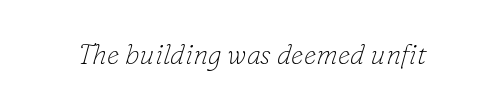
Q: Is the text bold? A: No.
Q: Is the text italic (slanted)? A: Yes, it leans right by about 16 degrees.
Q: Is the typeface a serif or a sans-serif typeface? A: Serif.
Q: Is the text underlined? A: No.
Q: Is the spacing between letters normal or unusually wide? A: Normal.
Q: Width (condensed, normal, or wide)? A: Normal.
Q: Stroke contrast? A: Low.
Q: x-height? A: Small.
Q: Monospaced? A: No.
